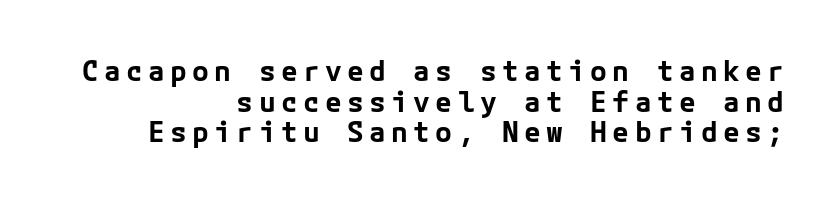
{"serif": "no", "italic": "no", "bold": "yes", "weight": "bold", "width": "normal", "stroke_contrast": "low", "x_height": "medium", "underline": "no", "align": "right", "line_spacing": "tight", "line_spacing_ratio": 1.09, "glyph_px": 28}
